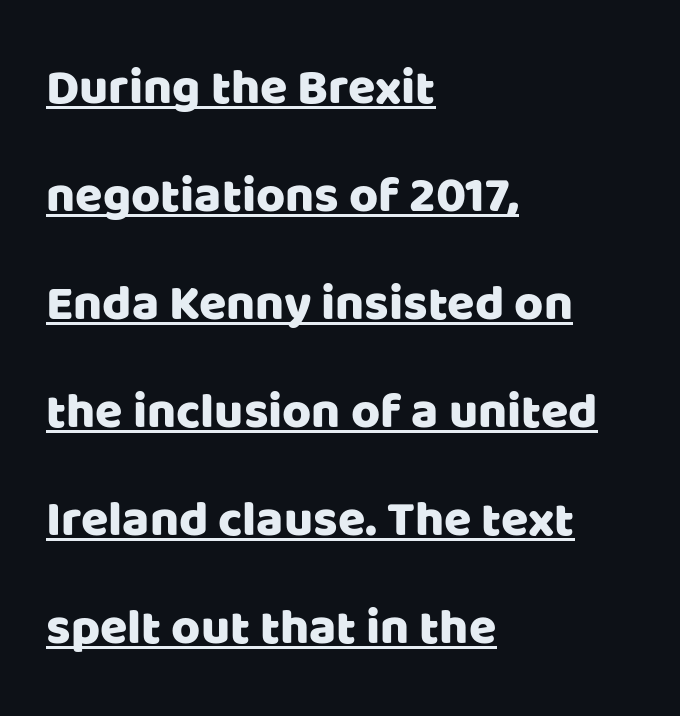
The image shows 50 px sans-serif type, upright; set left-aligned, loose line spacing (2.16x), normal letter spacing, underlined; low stroke contrast and a large x-height.
